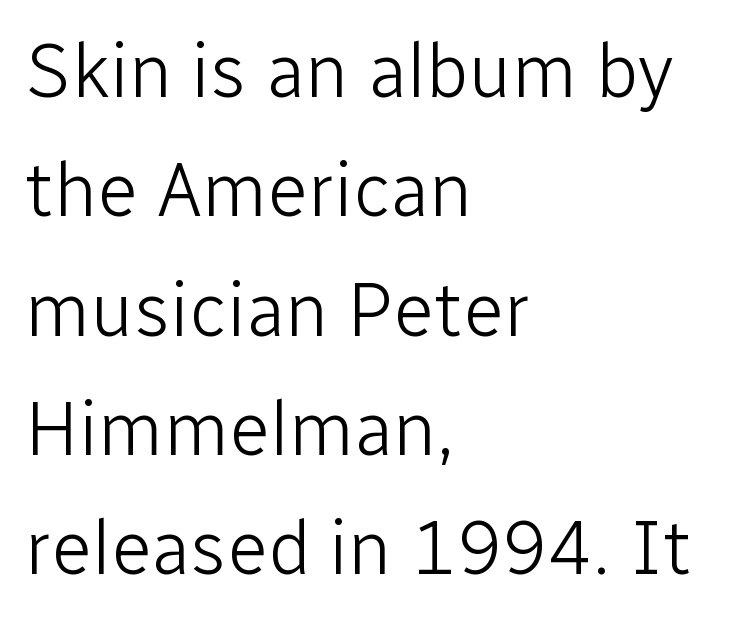
Compared with typical body copy, the letter spacing here is the same. This is sans-serif lettering, the kind often seen on screens and signage. Evenly set lines give the paragraph a standard silhouette. Weight: regular or lighter.
